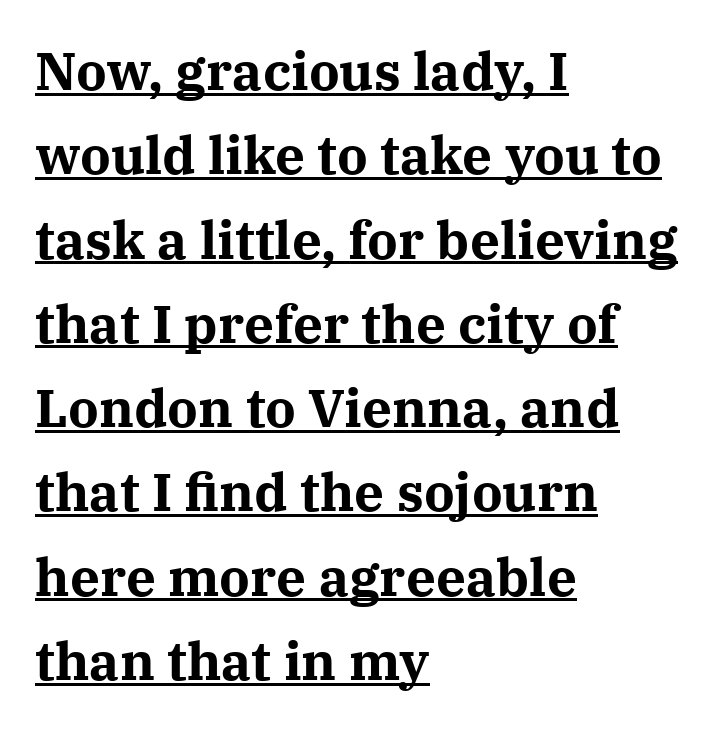
The leading is moderate, giving the passage an even texture. Glance below the letters and you will spot a drawn line. Here the designer chose a conventional face with non-uniform glyph widths. These lines stack with their left ends in a neat column. The typesetting leans heavy: a genuine bold. Italic? Not at all — the glyphs are vertical.
